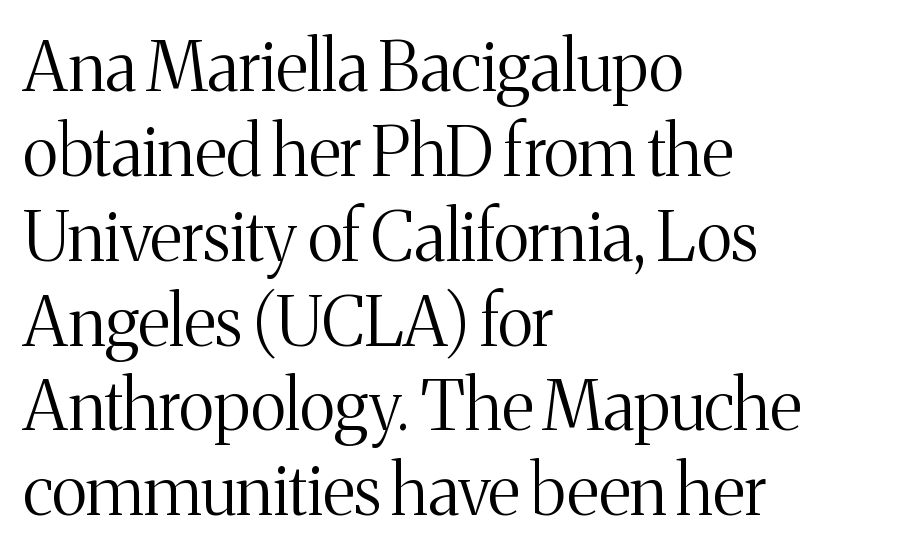
{"serif": "yes", "italic": "no", "bold": "no", "weight": "light", "width": "normal", "stroke_contrast": "medium", "x_height": "medium", "monospaced": "no", "underline": "no", "align": "left", "line_spacing_ratio": 1.23, "letter_spacing": "normal", "letter_spacing_em": 0.0, "glyph_px": 69}
